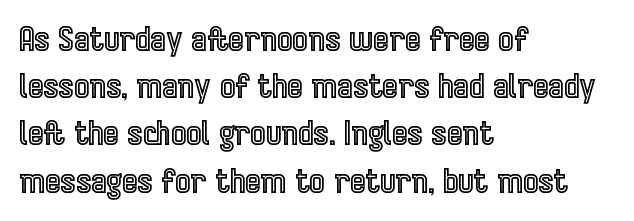
Rendered with straight, roman letterforms. If you drew a ruler down the left edge, every line would touch it. The tracking reads as untouched default to a designer's eye. Think of a printed novel: that variable character pitch is what you see here. Any mark beneath the type? The region is blank.
